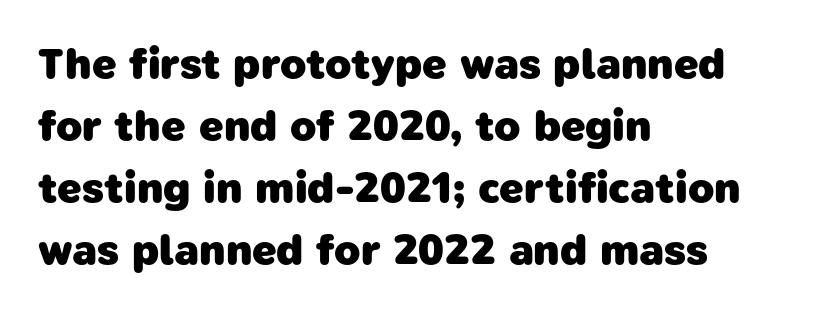
No word sits above an underline. Does the weight exceed regular? Yes, all the way to bold. Note the varied advance widths — an 'i' is clearly narrower than an 'm'. What kind of face is this? One without serifs — a sans.
